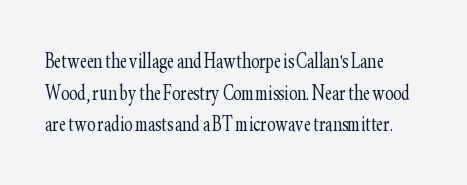
{"italic": "no", "bold": "no", "underline": "no", "align": "left", "line_spacing": "normal", "line_spacing_ratio": 1.27, "letter_spacing": "normal", "letter_spacing_em": 0.0, "glyph_px": 25}
